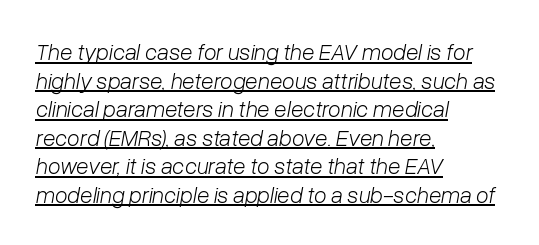
You could call the tracking neutral — neither tight nor loose. The face used here has a pronounced slope to its letters. Vertical stems look standard width or narrower in stroke. The paragraph has a hard left edge and a soft right edge.
